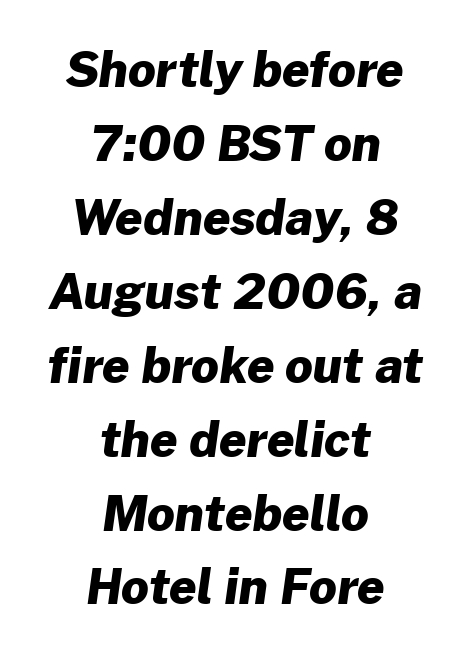
The image shows 48 px heavy sans-serif type; set centered, normal line spacing (1.54x), normal letter spacing, not underlined; low stroke contrast and a medium x-height.
